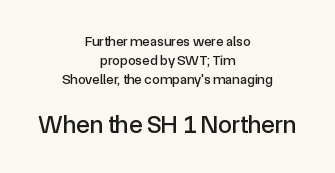
The image shows 25 px text type, upright; set centered, normal line spacing (1.36x), normal letter spacing, not underlined; the second (bottom) block is 1.79x larger.
